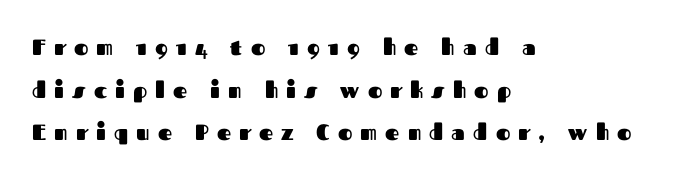
The image shows 22 px bold type, upright; set left-aligned, loose line spacing (1.94x), unusually wide letter spacing (+0.37 em), not underlined.
